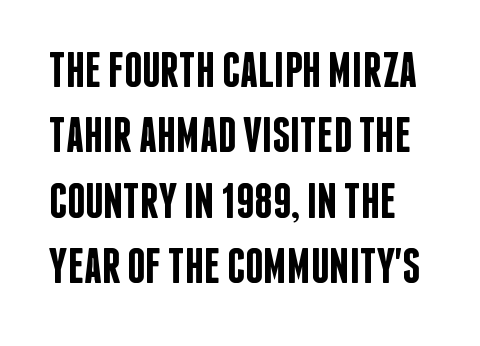
The image shows 50 px semibold, condensed sans-serif type, upright; set normal line spacing (1.31x), normal letter spacing, not underlined; low stroke contrast and a large x-height.
